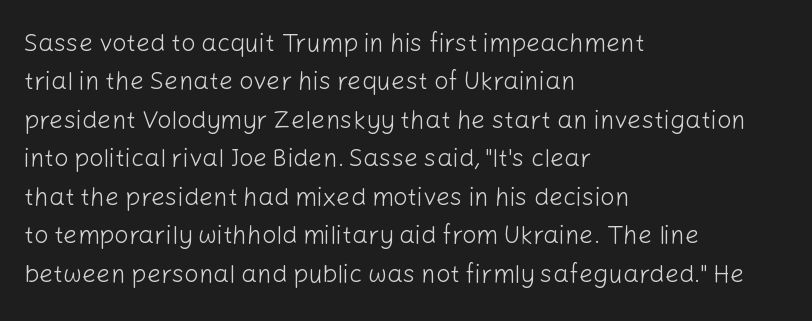
Q: Is the text bold? A: No.
Q: Is the text italic (slanted)? A: No, it is upright.
Q: Is the text underlined? A: No.
Q: How is the paragraph aligned? A: Left-aligned.
Q: Is the spacing between letters normal or unusually wide? A: Normal.
Q: Is the spacing between lines tight, normal or loose? A: Normal.
